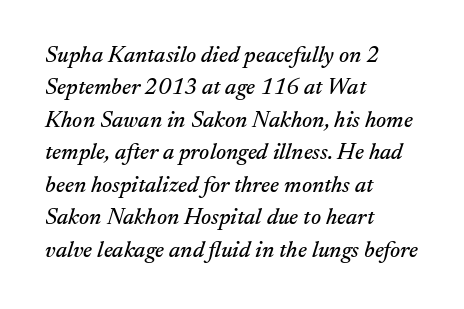
The paragraph has a hard left edge and a soft right edge. A normal amount of white space separates one row of letters from the next. Anything drawn beneath the words? Only blank space. Nobody touched the tracking dial on this one. Compared with ordinary roman type, these characters are visibly tilted.
